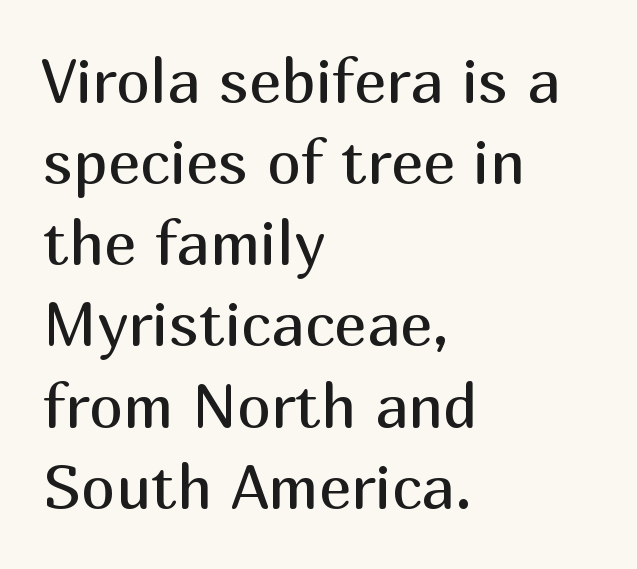
Nobody drew a line under any word here. Here the designer chose a conventional face with non-uniform glyph widths. Does the leading feel generous? No, just average. The lettering stays uniformly vertical, giving the passage a roman look. These glyphs show unthickened strokes, regular width or finer.
